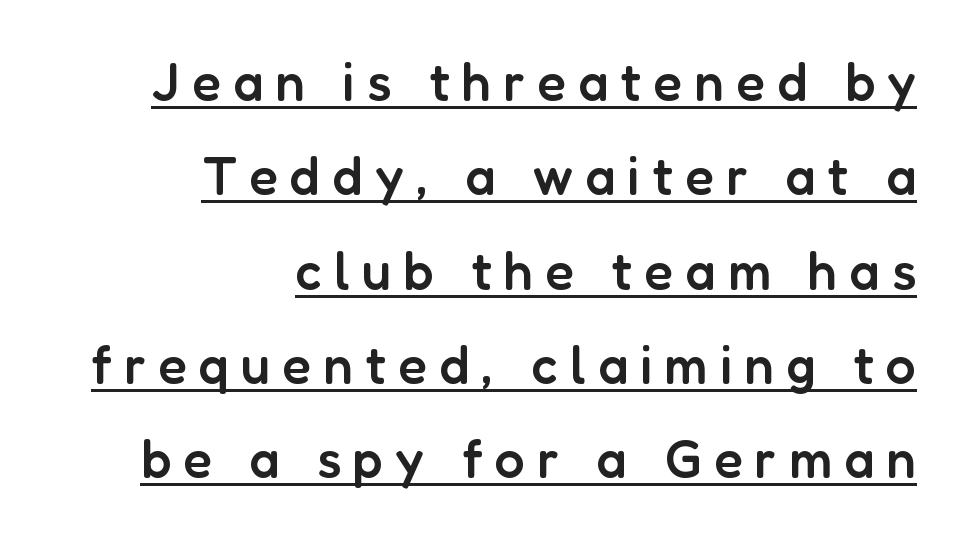
The image shows 53 px semibold sans-serif type, upright; set right-aligned, line spacing 1.78x, unusually wide letter spacing (+0.23 em), underlined; low stroke contrast and a medium x-height.
